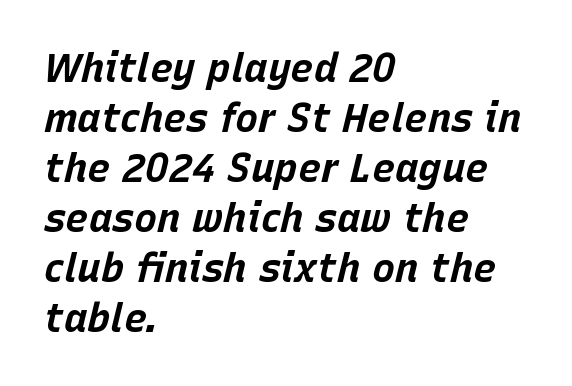
Q: Is the text bold? A: Yes.
Q: Is the text italic (slanted)? A: Yes, it leans right by about 15 degrees.
Q: Is the text underlined? A: No.
Q: How is the paragraph aligned? A: Left-aligned.
Q: Is the spacing between letters normal or unusually wide? A: Normal.
Q: Is the spacing between lines tight, normal or loose? A: Normal.
Q: Width (condensed, normal, or wide)? A: Normal.
Q: Stroke contrast? A: Low.
Q: x-height? A: Large.
Q: Monospaced? A: No.
